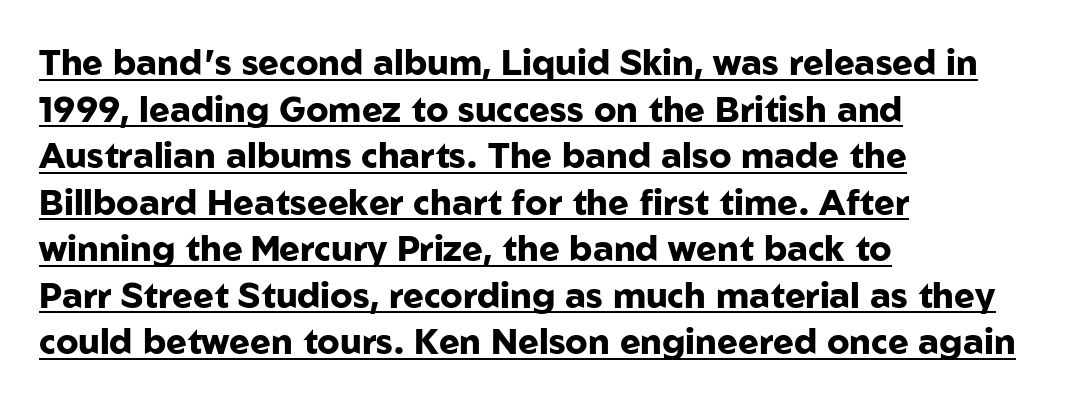
The image shows 35 px heavy sans-serif type, upright; set left-aligned, normal line spacing (1.33x), normal letter spacing, underlined; low stroke contrast and a medium x-height.
